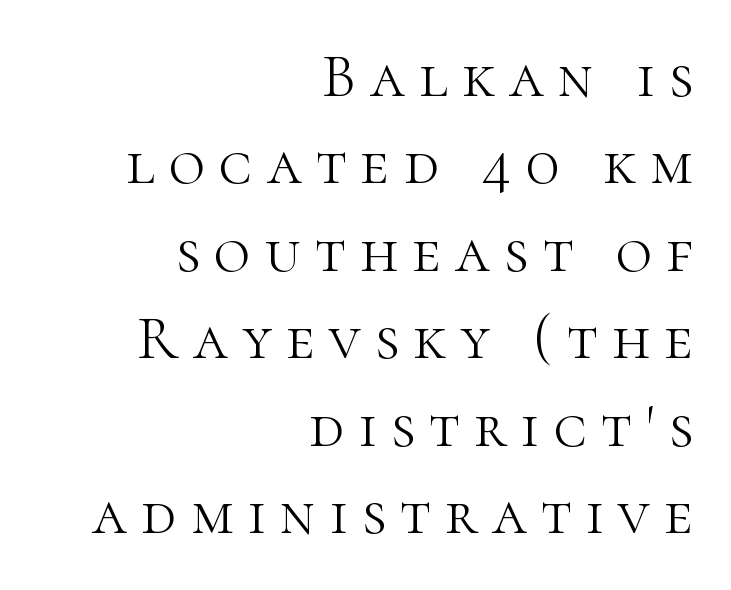
{"serif": "yes", "italic": "no", "bold": "no", "weight": "light", "width": "normal", "stroke_contrast": "high", "x_height": "medium", "monospaced": "no", "underline": "no", "align": "right", "line_spacing": "normal", "line_spacing_ratio": 1.41, "letter_spacing": "wide", "letter_spacing_em": 0.23, "glyph_px": 62}
